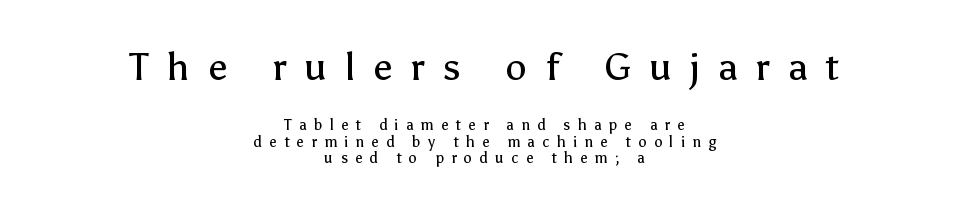
The image shows 38 px regular-weight sans-serif type, upright; set centered, tight line spacing (1.1x), unusually wide letter spacing (+0.48 em), not underlined; the first (top) block is 2.53x larger; low stroke contrast and a medium x-height.
